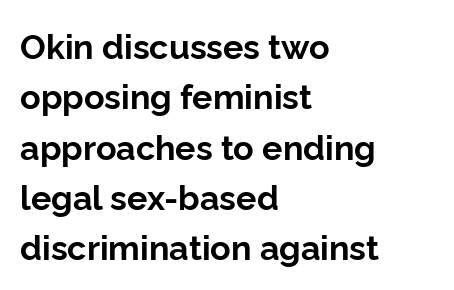
Q: Is the text bold? A: Yes.
Q: Is the text italic (slanted)? A: No, it is upright.
Q: Is the typeface a serif or a sans-serif typeface? A: Sans-serif.
Q: Is the text underlined? A: No.
Q: How is the paragraph aligned? A: Left-aligned.
Q: Is the spacing between letters normal or unusually wide? A: Normal.
Q: Is the spacing between lines tight, normal or loose? A: Normal.
Q: Width (condensed, normal, or wide)? A: Normal.
Q: Stroke contrast? A: Low.
Q: x-height? A: Medium.
Q: Monospaced? A: No.
